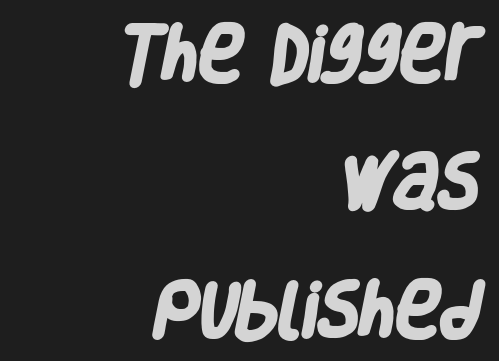
{"serif": "no", "bold": "yes", "weight": "heavy", "width": "condensed", "stroke_contrast": "low", "x_height": "large", "monospaced": "no", "underline": "no", "align": "right", "line_spacing": "loose", "line_spacing_ratio": 2.1, "letter_spacing": "normal", "letter_spacing_em": 0.0, "glyph_px": 61}
